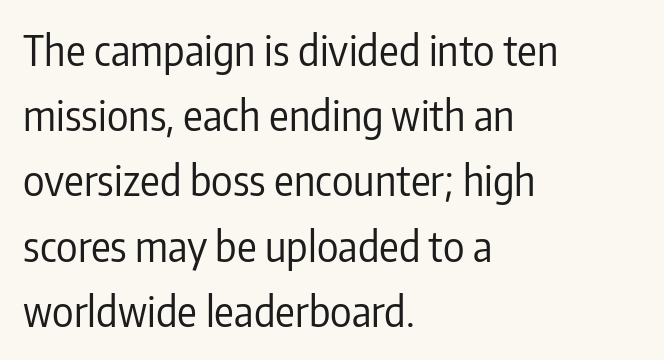
{"serif": "no", "italic": "no", "bold": "no", "weight": "regular", "width": "condensed", "stroke_contrast": "low", "x_height": "medium", "monospaced": "no", "underline": "no", "align": "left", "line_spacing": "normal", "line_spacing_ratio": 1.59, "letter_spacing": "normal", "letter_spacing_em": 0.0, "glyph_px": 41}
